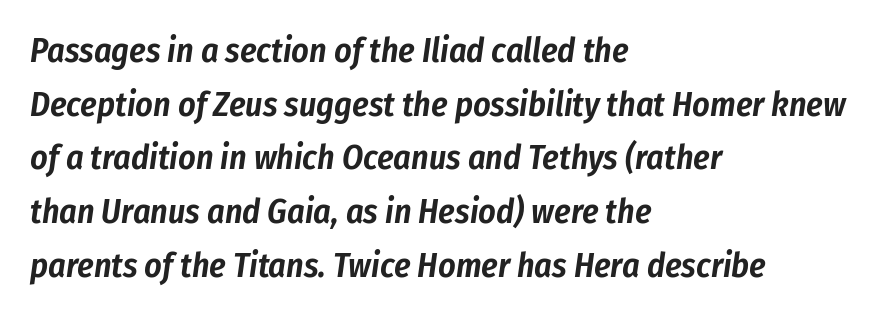
The image shows 34 px condensed type, italic (leaning right); set left-aligned, normal line spacing (1.58x), normal letter spacing, not underlined; low stroke contrast and a medium x-height.
